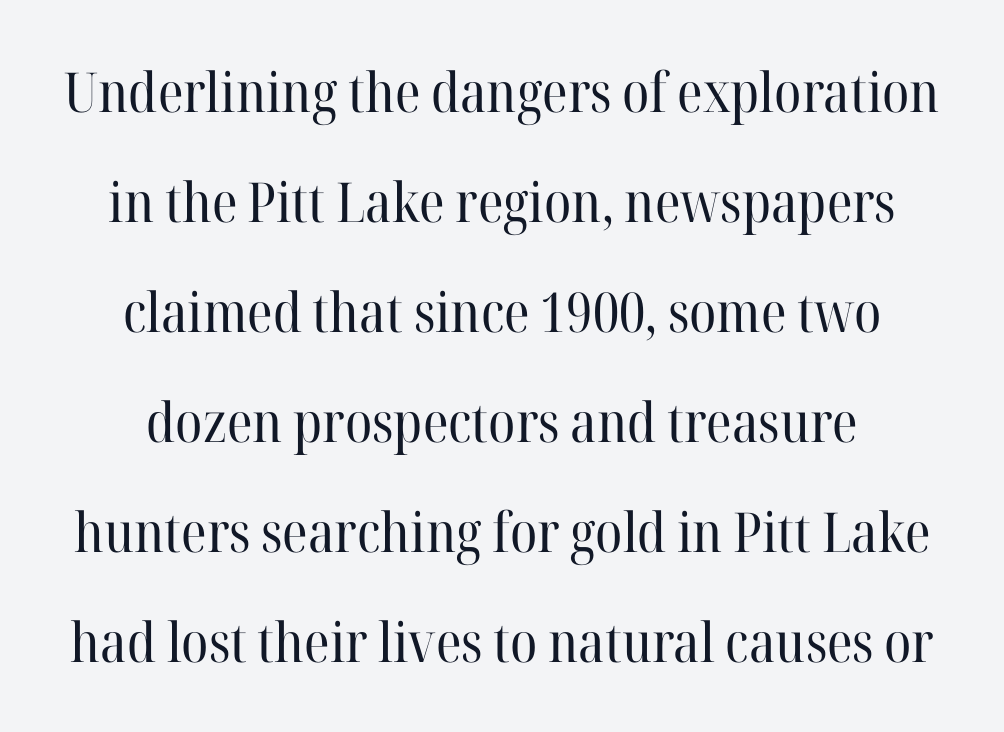
The image shows 55 px regular-weight serif type, upright; set centered, loose line spacing (2.0x), normal letter spacing, not underlined; high stroke contrast and a medium x-height.
